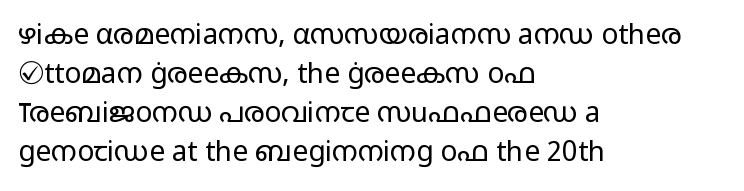
Stroke terminals: plain, sans-serif. Nothing heavy about these letters — not bold at all. Underlining? Definitely not there. Note the varied advance widths — an 'i' is clearly narrower than an 'm'. Short and long lines alike share a common starting point at left. Students, observe: this is what conventionally led text looks like.
